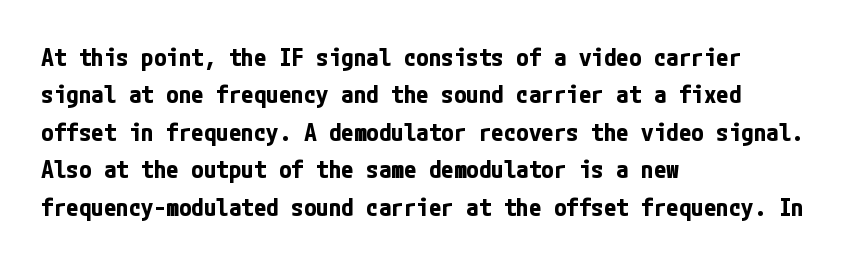
The image shows 25 px bold type, upright; set left-aligned, normal line spacing (1.5x), normal letter spacing, not underlined.
